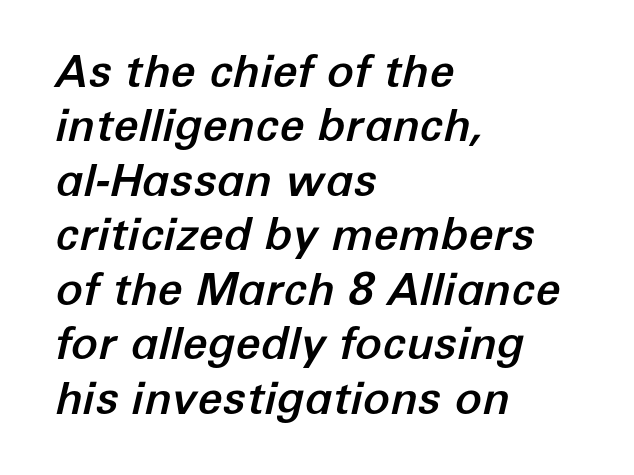
Q: Is the text italic (slanted)? A: Yes, it leans right by about 12 degrees.
Q: Is the text underlined? A: No.
Q: How is the paragraph aligned? A: Left-aligned.
Q: Is the spacing between letters normal or unusually wide? A: Normal.
Q: Width (condensed, normal, or wide)? A: Normal.
Q: Stroke contrast? A: Low.
Q: x-height? A: Medium.
Q: Monospaced? A: No.
